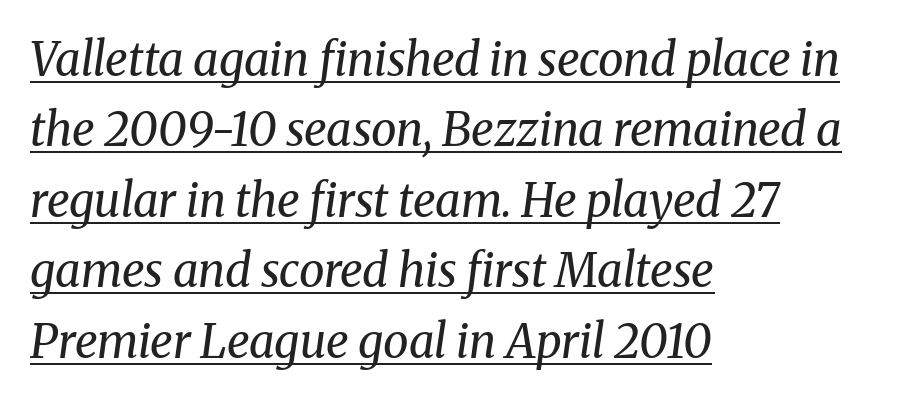
The image shows 46 px regular-weight serif type, italic (leaning right); set left-aligned, normal line spacing (1.53x), normal letter spacing, underlined; medium stroke contrast and a medium x-height.
